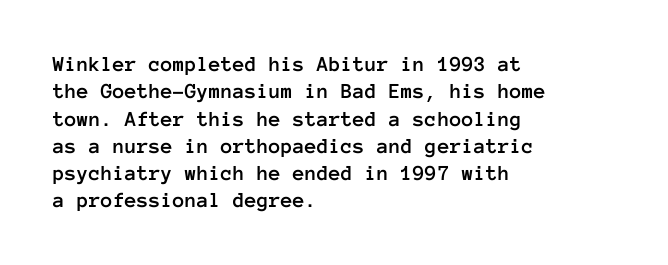
The image shows 22 px text type, upright; set left-aligned, line spacing 1.24x, normal letter spacing, not underlined.
